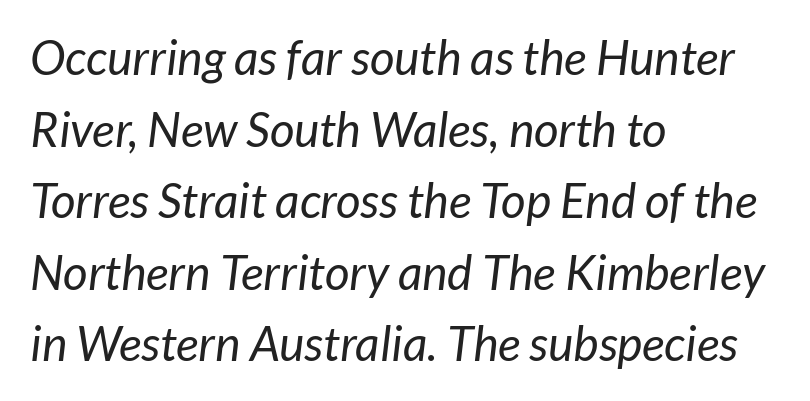
The typeface has the unassuming heft of standard copy or less. Regarding leading, the lines here are spaced in the standard way. Nobody touched the tracking dial on this one. Each line starts at the same left margin while the right side varies. Check under the words: just untouched page. Look at the bottom of the vertical strokes: they stop flat, with no serifs.
